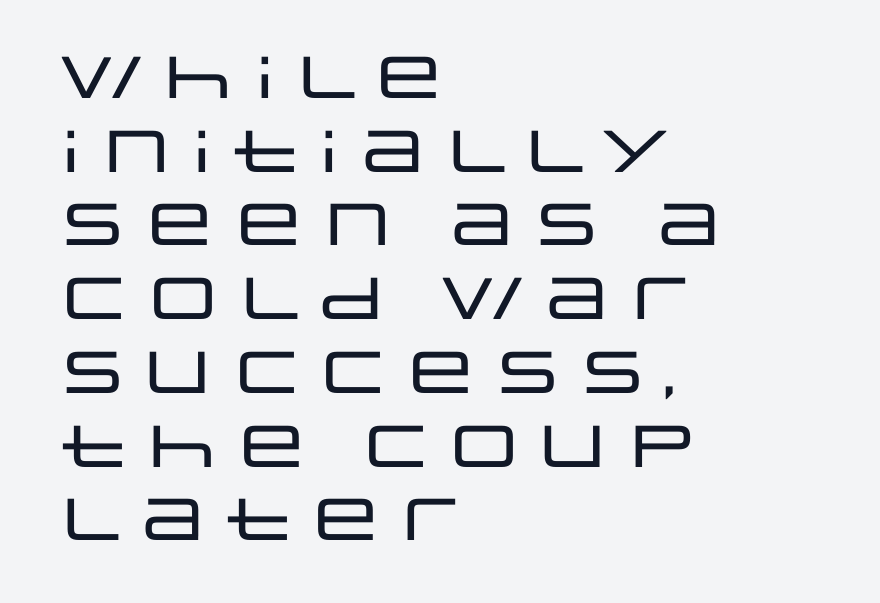
The image shows 59 px wide sans-serif type, upright; set left-aligned, normal line spacing (1.25x), normal letter spacing, not underlined; low stroke contrast and a large x-height.
